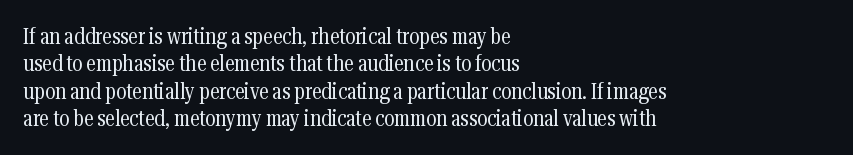
{"italic": "no", "bold": "no", "underline": "no", "align": "left", "line_spacing_ratio": 1.24, "letter_spacing": "normal", "letter_spacing_em": 0.0, "glyph_px": 22}
